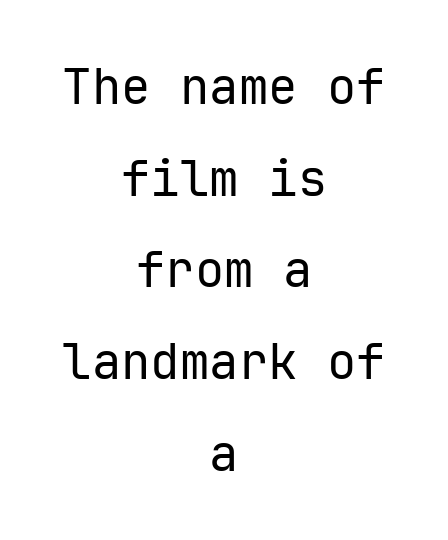
{"serif": "no", "italic": "no", "bold": "no", "weight": "regular", "width": "normal", "stroke_contrast": "low", "x_height": "medium", "monospaced": "yes", "underline": "no", "align": "center", "line_spacing_ratio": 1.87, "letter_spacing": "normal", "letter_spacing_em": 0.0, "glyph_px": 49}
